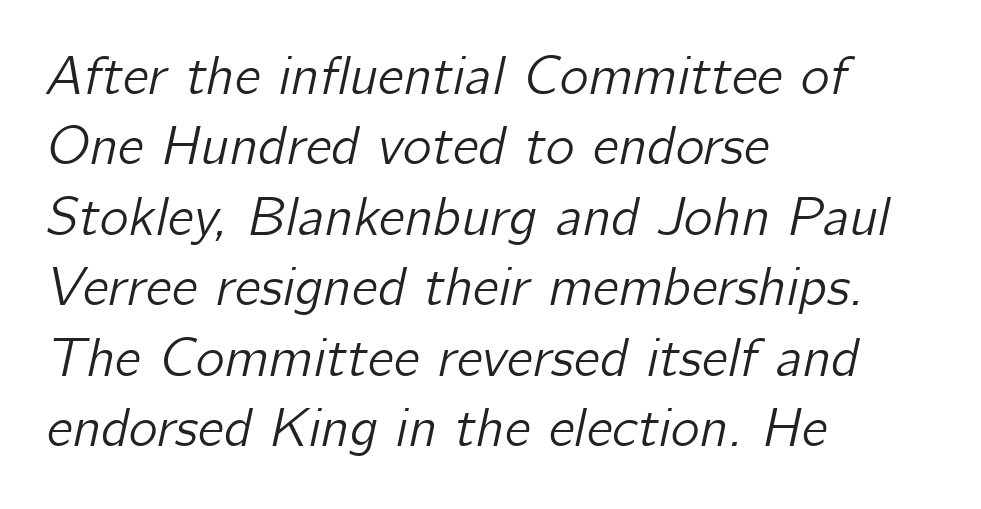
{"italic": "yes", "lean": "right", "slant_degrees": 12, "width": "normal", "stroke_contrast": "low", "x_height": "medium", "monospaced": "no", "underline": "no", "align": "left", "line_spacing": "normal", "line_spacing_ratio": 1.28, "letter_spacing": "normal", "letter_spacing_em": 0.0, "glyph_px": 55}
